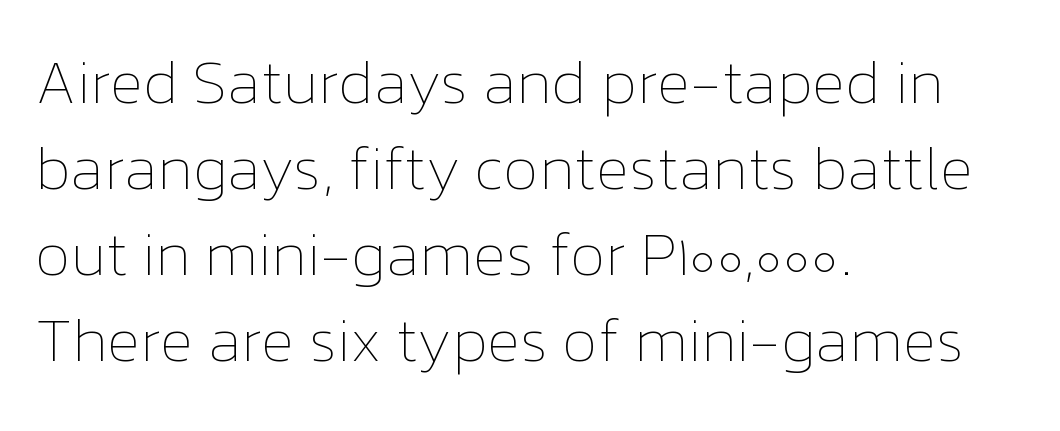
The image shows 61 px thin type, upright; set left-aligned, normal line spacing (1.41x), normal letter spacing, not underlined; low stroke contrast and a medium x-height.
